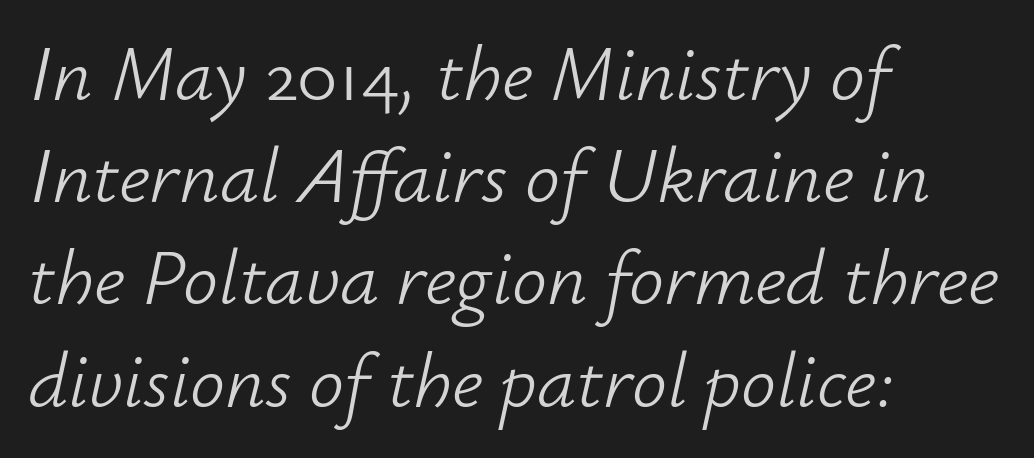
Q: Is the text bold? A: No.
Q: Is the text italic (slanted)? A: Yes, it leans right by about 12 degrees.
Q: Is the text underlined? A: No.
Q: How is the paragraph aligned? A: Left-aligned.
Q: Is the spacing between letters normal or unusually wide? A: Normal.
Q: Is the spacing between lines tight, normal or loose? A: Normal.
Q: Width (condensed, normal, or wide)? A: Normal.
Q: Stroke contrast? A: Low.
Q: x-height? A: Small.
Q: Monospaced? A: No.
